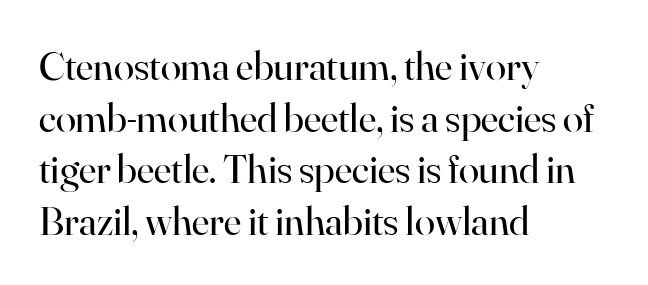
The image shows 41 px regular-weight serif type, upright; set left-aligned, normal line spacing (1.26x), normal letter spacing, not underlined; high stroke contrast and a small x-height.
